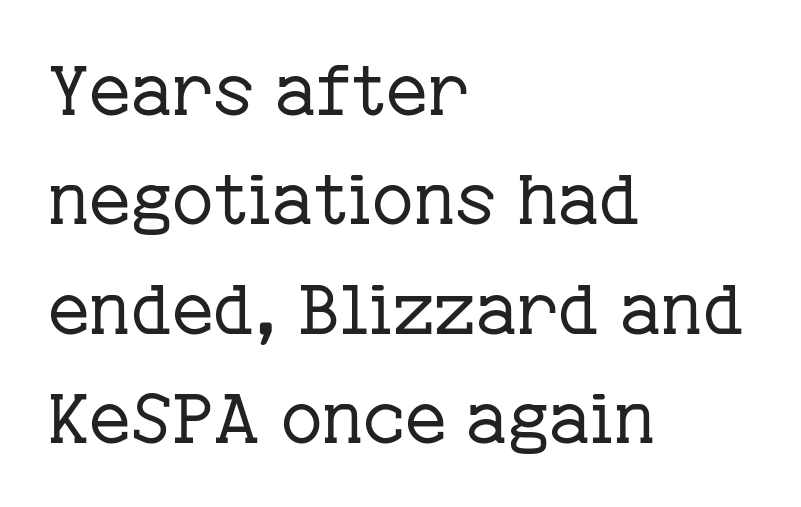
{"serif": "yes", "italic": "no", "bold": "no", "weight": "regular", "width": "normal", "stroke_contrast": "low", "x_height": "medium", "monospaced": "no", "underline": "no", "align": "left", "line_spacing": "normal", "line_spacing_ratio": 1.54, "letter_spacing": "normal", "letter_spacing_em": 0.0, "glyph_px": 71}
